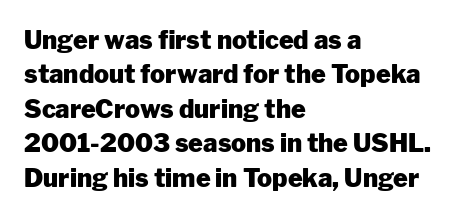
{"italic": "no", "bold": "yes", "underline": "no", "align": "left", "line_spacing": "normal", "line_spacing_ratio": 1.38, "letter_spacing": "normal", "letter_spacing_em": 0.0, "glyph_px": 25}
